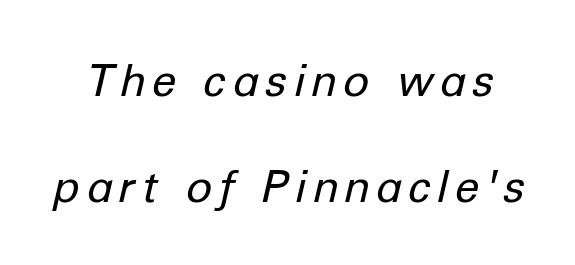
Q: Is the text bold? A: No.
Q: Is the text italic (slanted)? A: Yes, it leans right by about 12 degrees.
Q: Is the text underlined? A: No.
Q: Is the spacing between lines tight, normal or loose? A: Loose.
Q: Width (condensed, normal, or wide)? A: Normal.
Q: Stroke contrast? A: Low.
Q: x-height? A: Medium.
Q: Monospaced? A: No.
